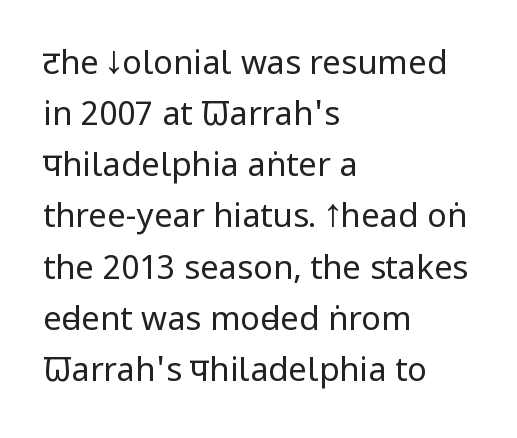
Q: Is the text bold? A: No.
Q: Is the text italic (slanted)? A: No, it is upright.
Q: Is the typeface a serif or a sans-serif typeface? A: Sans-serif.
Q: Is the text underlined? A: No.
Q: How is the paragraph aligned? A: Left-aligned.
Q: Is the spacing between letters normal or unusually wide? A: Normal.
Q: Is the spacing between lines tight, normal or loose? A: Normal.
Q: Width (condensed, normal, or wide)? A: Condensed.
Q: Stroke contrast? A: Low.
Q: x-height? A: Large.
Q: Monospaced? A: No.
